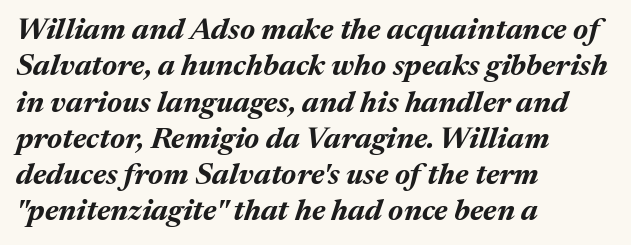
Q: Is the text bold? A: Yes.
Q: Is the text italic (slanted)? A: Yes, it leans right by about 17 degrees.
Q: Is the text underlined? A: No.
Q: How is the paragraph aligned? A: Left-aligned.
Q: Is the spacing between letters normal or unusually wide? A: Normal.
Q: Width (condensed, normal, or wide)? A: Normal.
Q: Stroke contrast? A: Medium.
Q: x-height? A: Medium.
Q: Monospaced? A: No.
